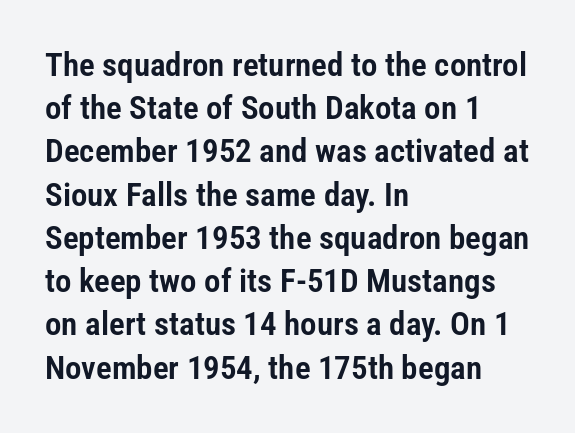
{"serif": "no", "italic": "no", "width": "condensed", "stroke_contrast": "low", "x_height": "medium", "monospaced": "no", "underline": "no", "align": "left", "line_spacing": "normal", "line_spacing_ratio": 1.31, "letter_spacing": "normal", "letter_spacing_em": 0.0, "glyph_px": 33}
